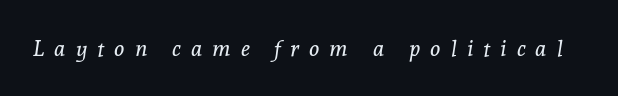
{"italic": "yes", "lean": "right", "slant_degrees": 8, "bold": "no", "underline": "no", "letter_spacing": "wide", "letter_spacing_em": 0.45, "glyph_px": 22}
